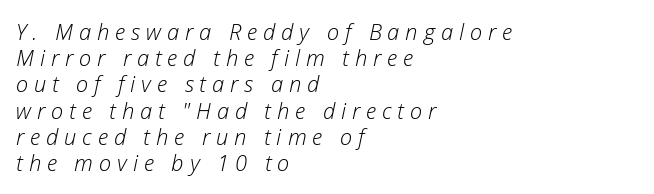
Q: Is the text bold? A: No.
Q: Is the text italic (slanted)? A: Yes, it leans right by about 12 degrees.
Q: Is the text underlined? A: No.
Q: How is the paragraph aligned? A: Left-aligned.
Q: Is the spacing between letters normal or unusually wide? A: Unusually wide.
